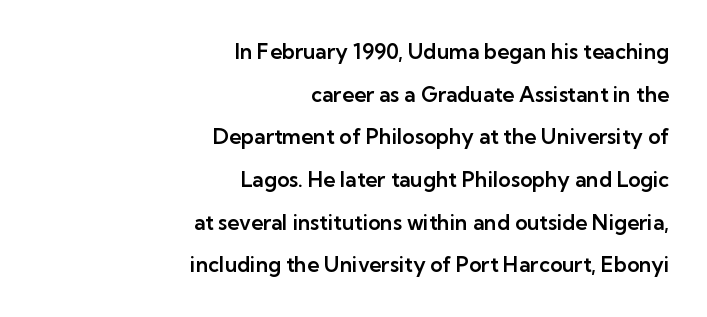
{"italic": "no", "underline": "no", "align": "right", "line_spacing": "loose", "line_spacing_ratio": 2.03, "letter_spacing": "normal", "letter_spacing_em": 0.0, "glyph_px": 21}
